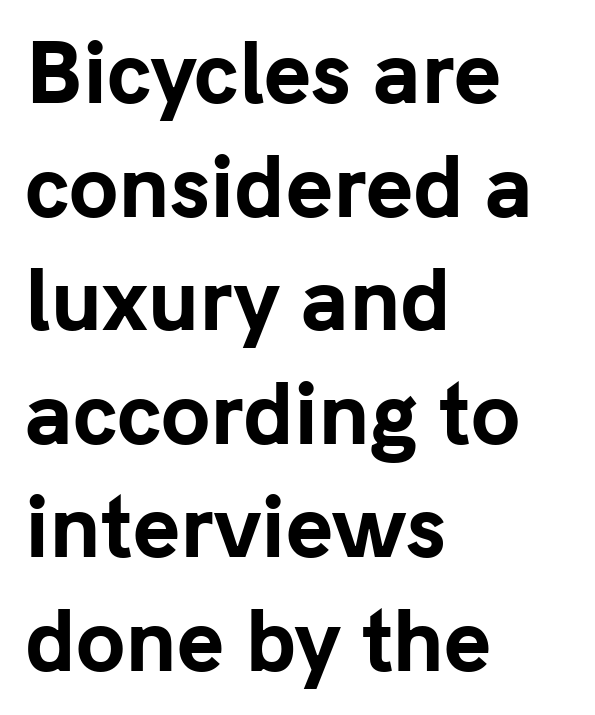
Q: Is the text bold? A: Yes.
Q: Is the text italic (slanted)? A: No, it is upright.
Q: Is the typeface a serif or a sans-serif typeface? A: Sans-serif.
Q: Is the text underlined? A: No.
Q: How is the paragraph aligned? A: Left-aligned.
Q: Is the spacing between letters normal or unusually wide? A: Normal.
Q: Is the spacing between lines tight, normal or loose? A: Normal.
Q: Width (condensed, normal, or wide)? A: Normal.
Q: Stroke contrast? A: Low.
Q: x-height? A: Medium.
Q: Monospaced? A: No.
